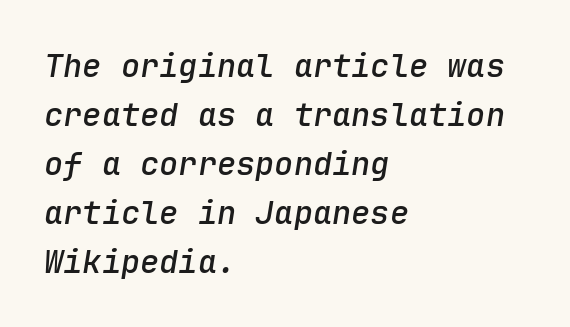
{"italic": "yes", "lean": "right", "slant_degrees": 9, "bold": "semi", "weight": "semibold", "width": "normal", "stroke_contrast": "low", "x_height": "medium", "monospaced": "yes", "underline": "no", "align": "left", "line_spacing": "normal", "line_spacing_ratio": 1.53, "letter_spacing": "normal", "letter_spacing_em": 0.0, "glyph_px": 32}
